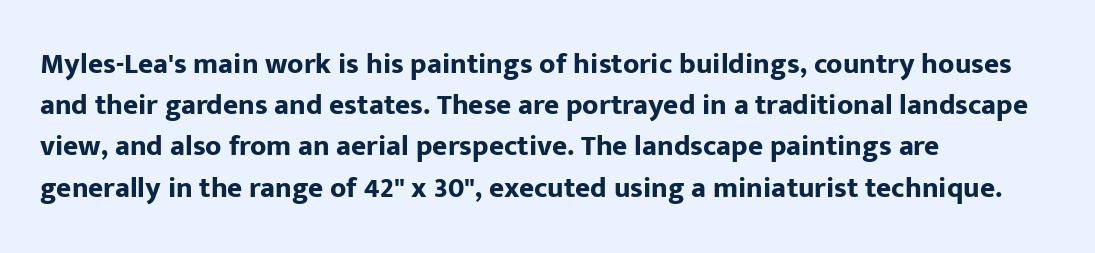
Reading down the block, your eye returns to a fixed left position each line. Evenly set lines give the paragraph a standard silhouette. The typography opts for an upright posture over an oblique one. Nothing unusual about the tracking: characters are spaced as the font intends. Rule under the text: the space is simply empty.
